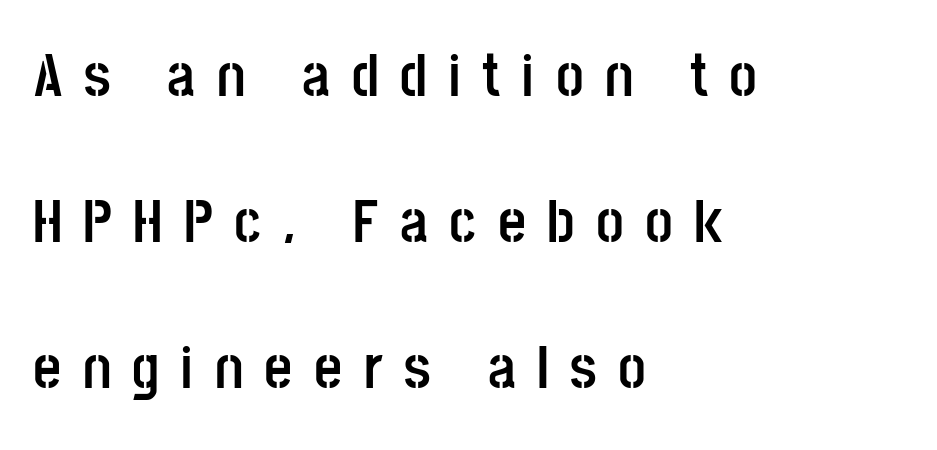
Q: Is the text bold? A: Yes.
Q: Is the text italic (slanted)? A: No, it is upright.
Q: Is the typeface a serif or a sans-serif typeface? A: Sans-serif.
Q: Is the text underlined? A: No.
Q: How is the paragraph aligned? A: Left-aligned.
Q: Is the spacing between letters normal or unusually wide? A: Unusually wide.
Q: Is the spacing between lines tight, normal or loose? A: Loose.
Q: Width (condensed, normal, or wide)? A: Condensed.
Q: Stroke contrast? A: Low.
Q: x-height? A: Large.
Q: Monospaced? A: No.
